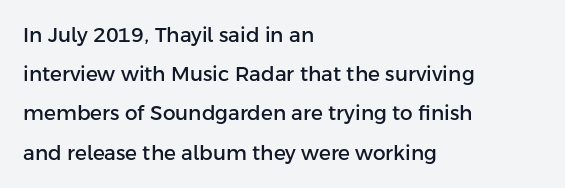
Q: Is the text italic (slanted)? A: No, it is upright.
Q: Is the text underlined? A: No.
Q: How is the paragraph aligned? A: Left-aligned.
Q: Is the spacing between letters normal or unusually wide? A: Normal.
Q: Is the spacing between lines tight, normal or loose? A: Loose.
